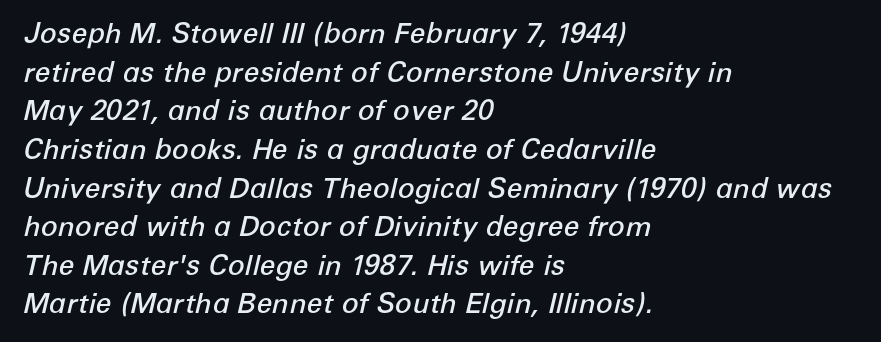
The image shows 28 px semibold type, italic (leaning right); set left-aligned, normal line spacing (1.38x), normal letter spacing, not underlined; low stroke contrast and a medium x-height.
